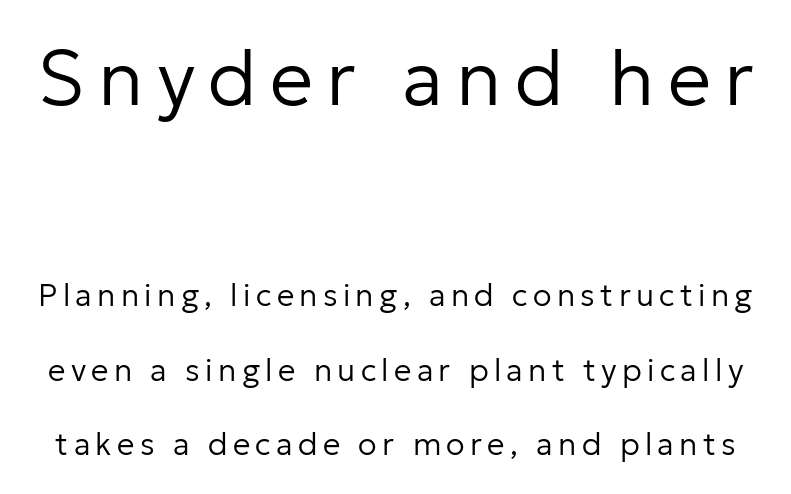
Q: Is the text bold? A: No.
Q: Is the text italic (slanted)? A: No, it is upright.
Q: Is the typeface a serif or a sans-serif typeface? A: Sans-serif.
Q: Is the text underlined? A: No.
Q: Is the spacing between lines tight, normal or loose? A: Loose.
Q: Which block of text is set in a larger size, the first (top) or the second (bottom)? A: The first (top) one.
Q: Width (condensed, normal, or wide)? A: Normal.
Q: Stroke contrast? A: Low.
Q: x-height? A: Medium.
Q: Monospaced? A: No.
